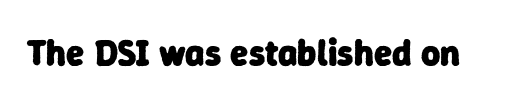
A full-strength bold gives these letters their thick strokes. The passage shown is typed in a proportional face where columns would drift. What stands out about the letter spacing? Nothing — it is the standard amount. Font category for this specimen: sans-serif. Honestly, there is no underline to notice here at all.
